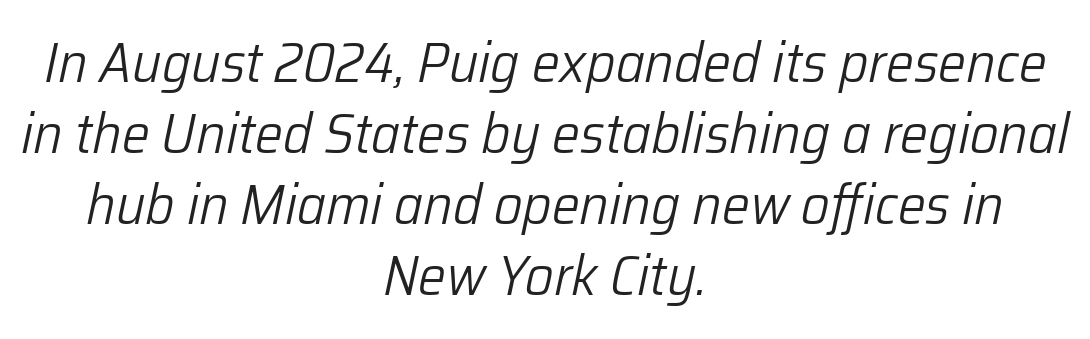
{"italic": "yes", "lean": "right", "slant_degrees": 12, "bold": "no", "weight": "light", "width": "normal", "stroke_contrast": "low", "x_height": "medium", "monospaced": "no", "underline": "no", "align": "center", "line_spacing": "normal", "line_spacing_ratio": 1.27, "letter_spacing": "normal", "letter_spacing_em": 0.0, "glyph_px": 56}
